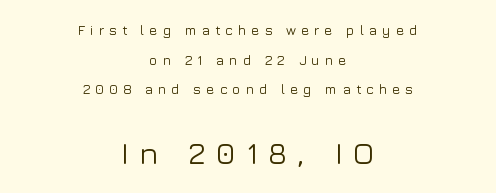
The image shows 31 px sans-serif type, upright; set centered, loose line spacing (2.11x), unusually wide letter spacing (+0.34 em), not underlined; the second (bottom) block is 2.21x larger; low stroke contrast and a medium x-height.
